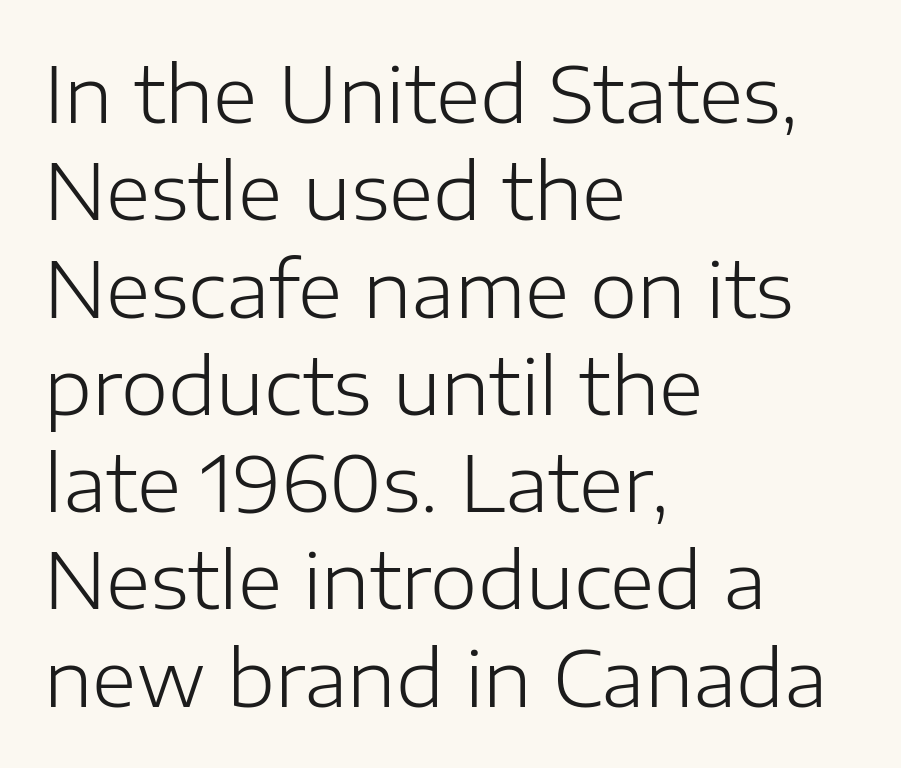
The image shows 76 px light sans-serif type, upright; set left-aligned, normal line spacing (1.28x), normal letter spacing, not underlined; low stroke contrast and a medium x-height.
